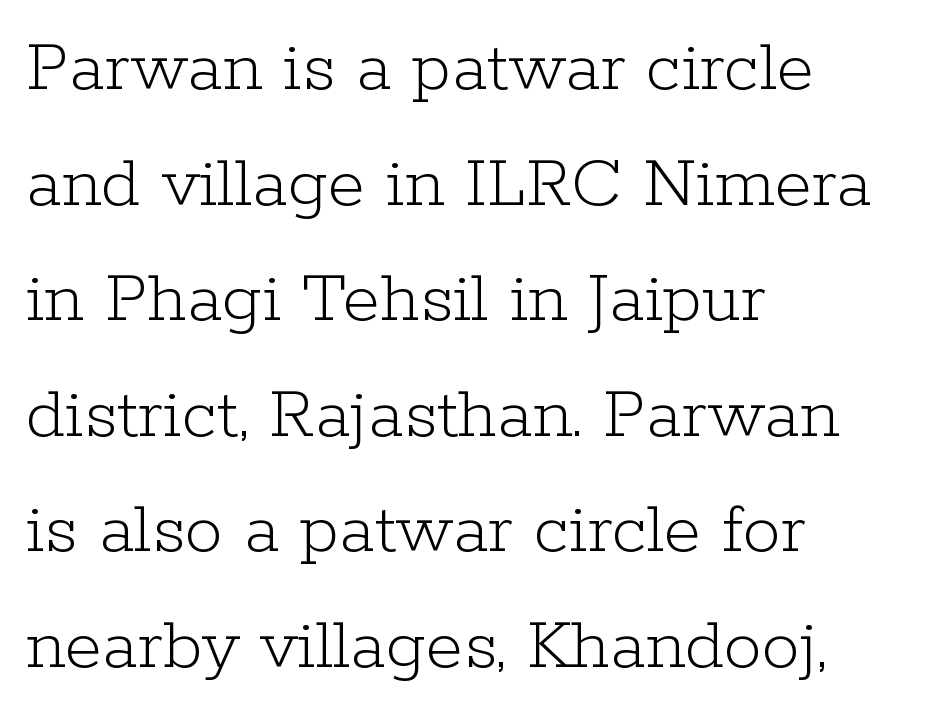
Q: Is the text bold? A: No.
Q: Is the text italic (slanted)? A: No, it is upright.
Q: Is the typeface a serif or a sans-serif typeface? A: Serif.
Q: Is the text underlined? A: No.
Q: How is the paragraph aligned? A: Left-aligned.
Q: Is the spacing between letters normal or unusually wide? A: Normal.
Q: Is the spacing between lines tight, normal or loose? A: Normal.
Q: Width (condensed, normal, or wide)? A: Normal.
Q: Stroke contrast? A: Low.
Q: x-height? A: Medium.
Q: Monospaced? A: No.
